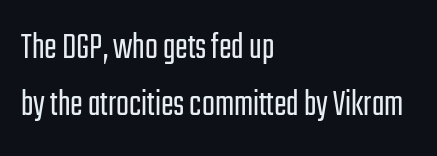
These lines sit exactly where default settings would place them. Short note: letters normally spaced. No feet cap the strokes, marking this as sans-serif type. Only glyphs here, with clear space below each row. Alignment: flush left.
